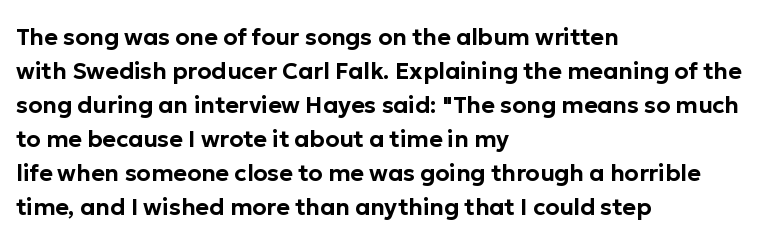
Clear beneath every line of the passage. Notice how descenders clear the ascenders below comfortably — that's standard leading. In terms of letterspacing, this is plain default setting. The lettering stays uniformly vertical, giving the passage a roman look. The lines in this sample share a left origin and differ only in where they stop.
